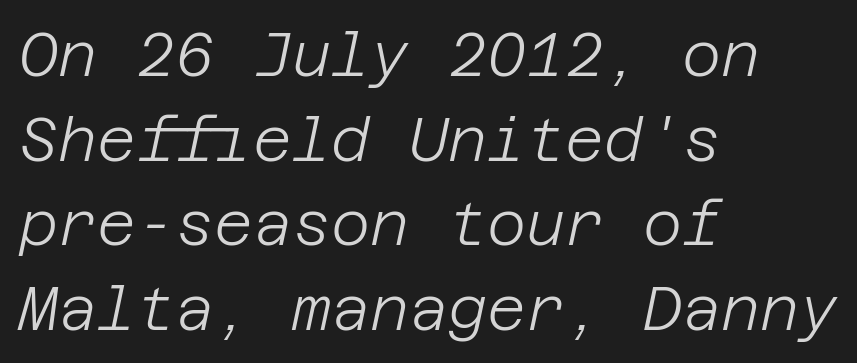
The image shows 60 px light type, italic (leaning right); set left-aligned, normal line spacing (1.41x), normal letter spacing, not underlined; low stroke contrast and a large x-height.
